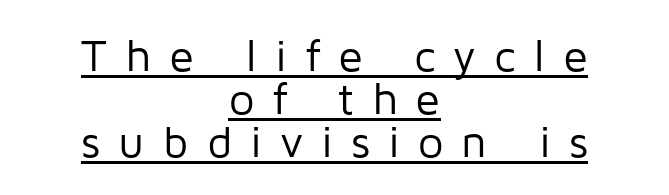
{"serif": "no", "italic": "no", "bold": "no", "weight": "regular", "width": "normal", "stroke_contrast": "low", "x_height": "medium", "monospaced": "no", "underline": "yes", "align": "center", "line_spacing": "tight", "line_spacing_ratio": 0.96, "letter_spacing": "wide", "letter_spacing_em": 0.4, "glyph_px": 45}
